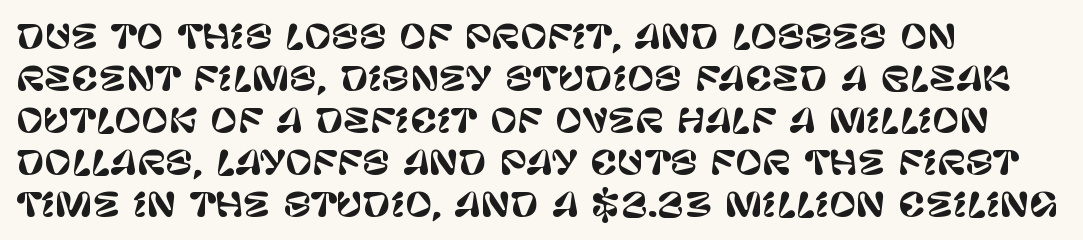
{"serif": "no", "width": "normal", "stroke_contrast": "low", "x_height": "large", "monospaced": "no", "underline": "no", "align": "left", "line_spacing": "normal", "line_spacing_ratio": 1.27, "letter_spacing": "normal", "letter_spacing_em": 0.0, "glyph_px": 33}
